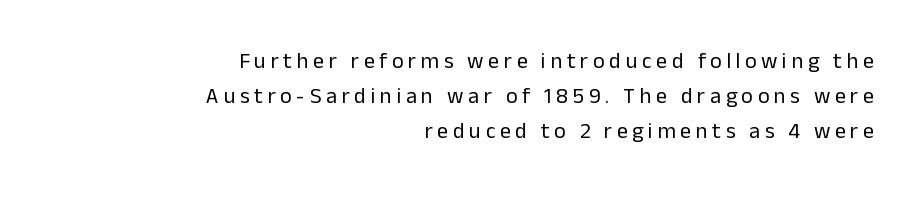
No italicization has been applied; the sample stays upright. Bold? No — there's no thickening of the strokes. The typesetter chose a ragged-left arrangement here. This rendering widens character spacing well past its baseline value. Check under the words: just untouched page.
